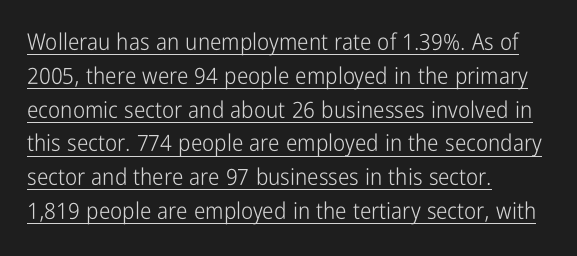
Spacing between characters is what you'd get straight out of the box. In terms of posture, this sample is upright. One-word summary of the alignment: left. This reads as an unemphasized weight, regular at the heaviest.
